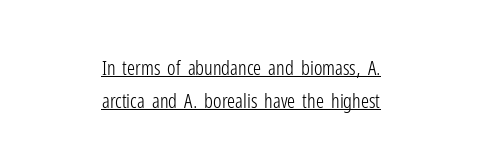
The image shows 20 px text type, upright; set centered, normal line spacing (1.65x), normal letter spacing, underlined.
